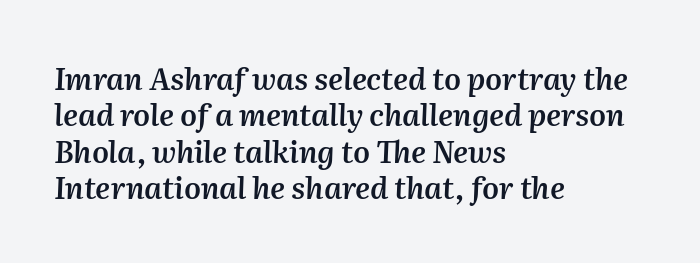
{"italic": "yes", "lean": "right", "slant_degrees": 2, "bold": "semi", "weight": "semibold", "width": "normal", "stroke_contrast": "medium", "x_height": "medium", "monospaced": "no", "underline": "no", "align": "left", "line_spacing_ratio": 1.21, "letter_spacing": "normal", "letter_spacing_em": 0.0, "glyph_px": 30}
